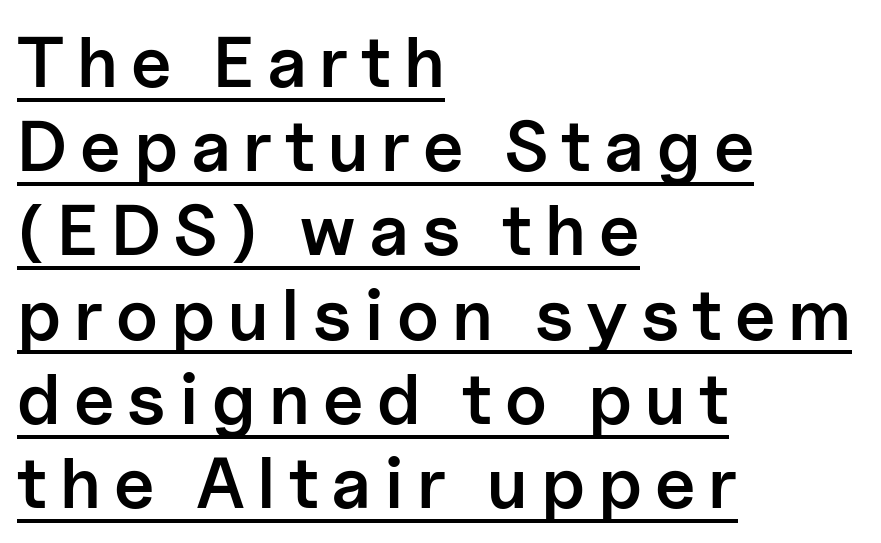
{"serif": "no", "italic": "no", "bold": "semi", "weight": "semibold", "width": "normal", "stroke_contrast": "low", "x_height": "medium", "monospaced": "no", "underline": "yes", "align": "left", "line_spacing_ratio": 1.17, "glyph_px": 72}
